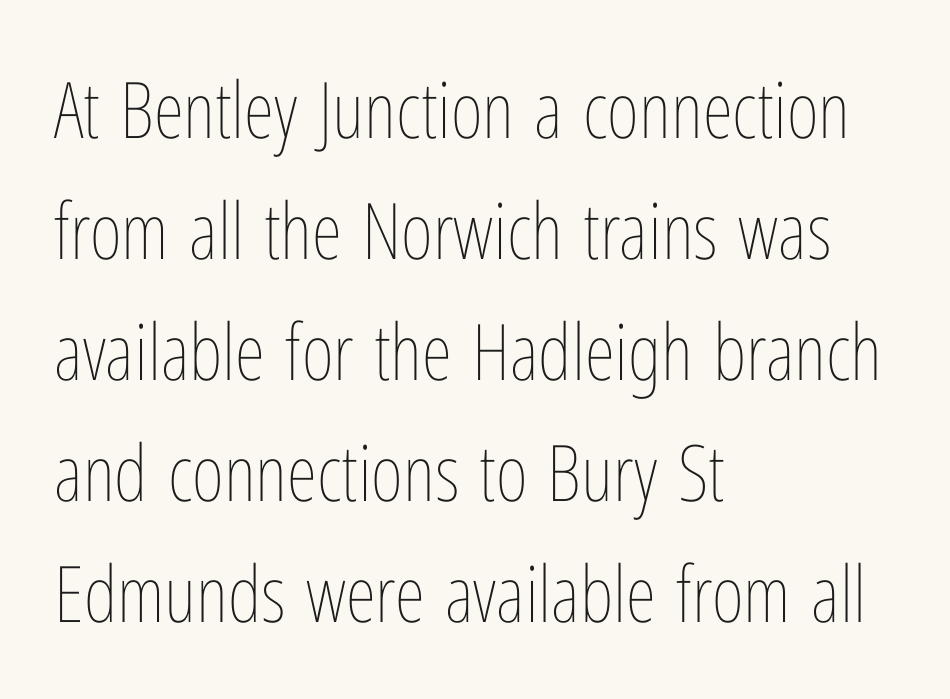
{"italic": "no", "bold": "no", "weight": "thin", "width": "condensed", "stroke_contrast": "low", "x_height": "medium", "monospaced": "no", "underline": "no", "align": "left", "line_spacing": "normal", "line_spacing_ratio": 1.55, "letter_spacing": "normal", "letter_spacing_em": 0.0, "glyph_px": 78}
